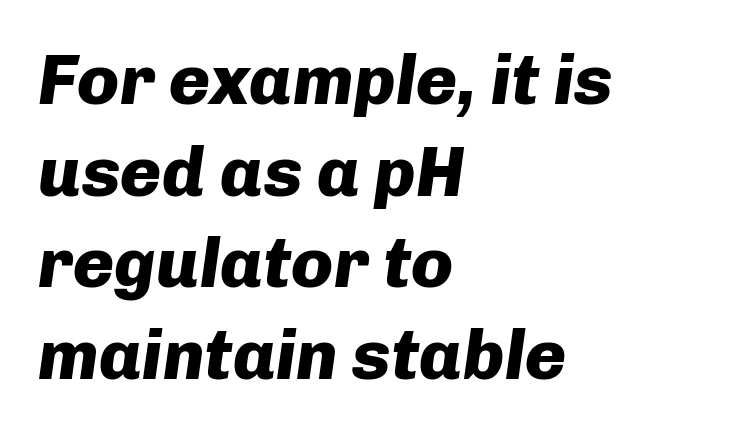
The image shows 70 px heavy type, italic (leaning right); set left-aligned, normal line spacing (1.31x), normal letter spacing, not underlined; low stroke contrast and a medium x-height.
